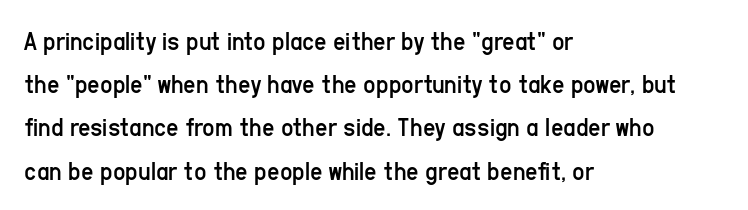
Q: Is the text bold? A: No.
Q: Is the text italic (slanted)? A: No, it is upright.
Q: Is the text underlined? A: No.
Q: How is the paragraph aligned? A: Left-aligned.
Q: Is the spacing between letters normal or unusually wide? A: Normal.
Q: Is the spacing between lines tight, normal or loose? A: Normal.
